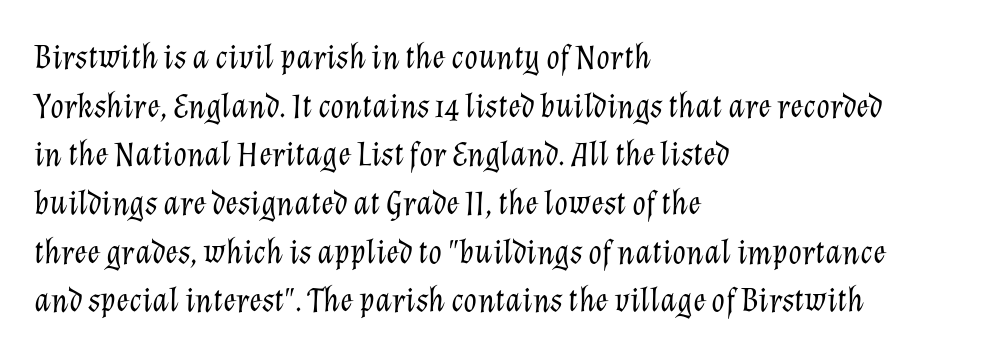
Default kerning and tracking; the words read as compact shapes. Summary of vertical rhythm: regular, with standard interline spacing. Looking at the ascenders, they clearly lean. Descenders are the only things crossing below the line. These lines are rendered in a variable-pitch font. Is the block centered? No — it sits flush against the left margin.
